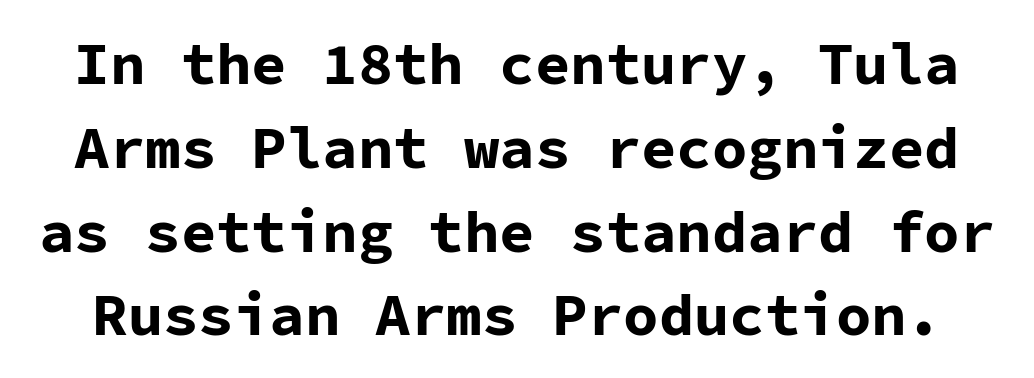
The image shows 59 px bold sans-serif type, upright, monospaced; set normal line spacing (1.42x), normal letter spacing, not underlined; low stroke contrast and a medium x-height.
